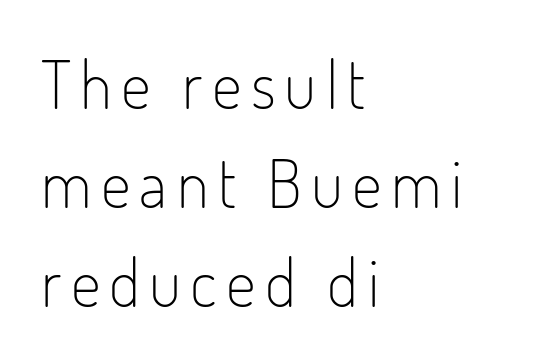
Quick note: not italic, upright. The lines are quadded left. Lines of text with bare space underneath. You could not count columns in this text — the font is proportionally spaced.
